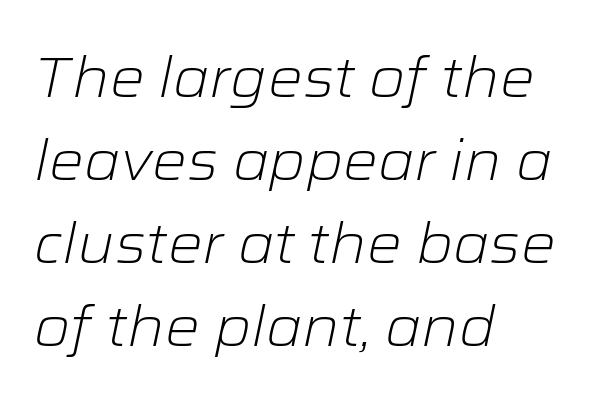
Q: Is the text bold? A: No.
Q: Is the text italic (slanted)? A: Yes, it leans right by about 12 degrees.
Q: Is the text underlined? A: No.
Q: How is the paragraph aligned? A: Left-aligned.
Q: Is the spacing between letters normal or unusually wide? A: Normal.
Q: Is the spacing between lines tight, normal or loose? A: Normal.
Q: Width (condensed, normal, or wide)? A: Wide.
Q: Stroke contrast? A: Low.
Q: x-height? A: Medium.
Q: Monospaced? A: No.
